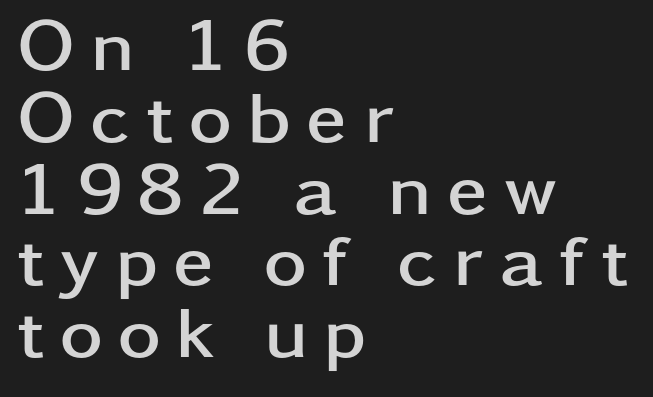
Does the type have serifs? No, each stem ends abruptly. The face used here is proportionally spaced, like ordinary book or web type. A typesetter would mark this as roman, not italic. Lines of text with bare space underneath. Quick note: interline space is minimal.
